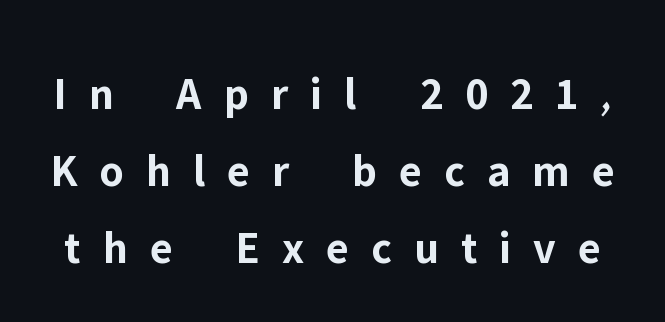
The characters display no serif detailing; their extremities are plain. You could only call the tracking loose — the letters float apart. Does the leading feel generous? No, just average. Stroke thickness is high; the sample reads as a true bold.
